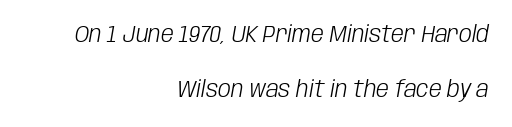
The image shows 23 px text type, italic (leaning right); set right-aligned, loose line spacing (2.41x), normal letter spacing, not underlined.
